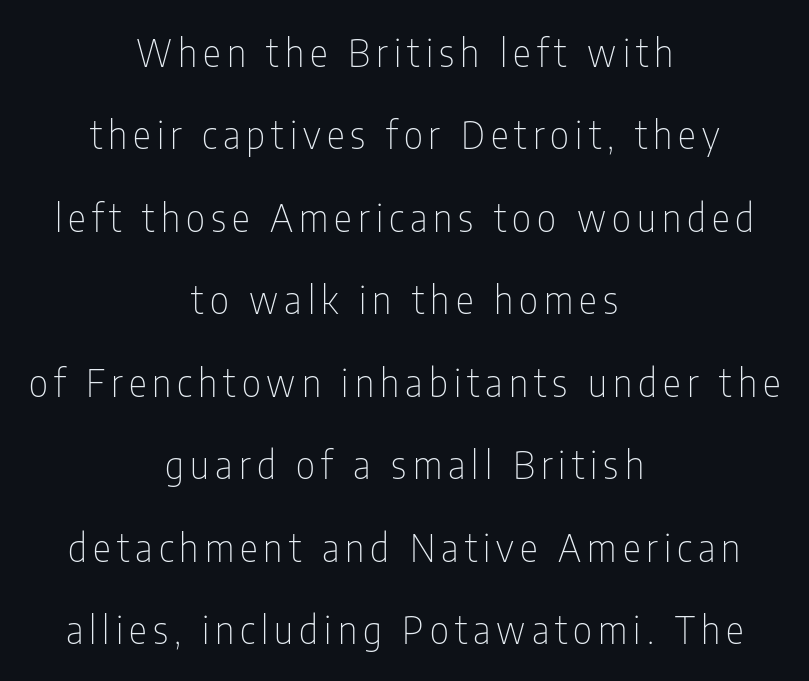
Q: Is the text bold? A: No.
Q: Is the text italic (slanted)? A: No, it is upright.
Q: Is the typeface a serif or a sans-serif typeface? A: Sans-serif.
Q: Is the text underlined? A: No.
Q: How is the paragraph aligned? A: Centered.
Q: Is the spacing between lines tight, normal or loose? A: Loose.
Q: Width (condensed, normal, or wide)? A: Condensed.
Q: Stroke contrast? A: Low.
Q: x-height? A: Medium.
Q: Monospaced? A: No.
